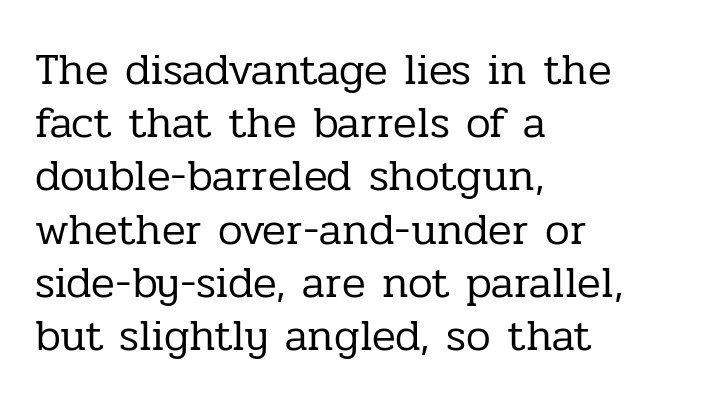
Summary of weight: not heavy and not bold. In CSS terms this would be text-align: left. Quick note: not italic, upright. Character widths vary here, with narrow letters taking less room than wide ones.
